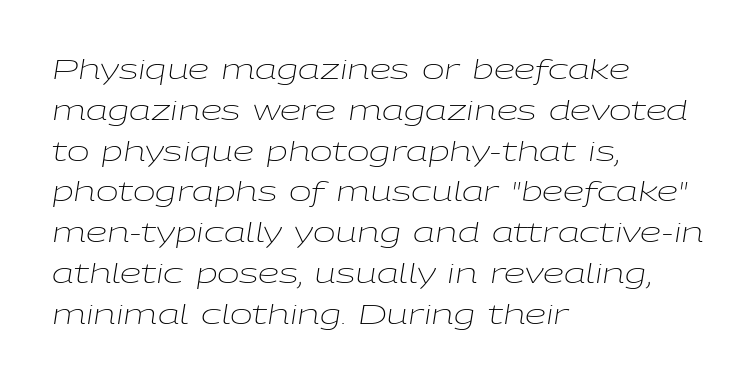
On a weight scale, this lands at 450 or below. There is no visible air inserted between adjacent glyphs. Descenders hang freely into open space. Compared with ordinary roman type, these characters are visibly tilted. Which margin do the lines hug? The left one — the right edge is uneven.
